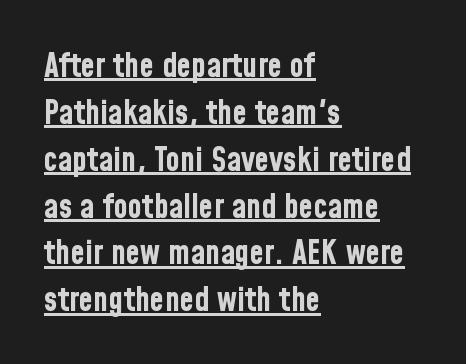
Underlining? Definitely there. Does the leading feel generous? No, just average. In terms of letterform style, serifs are entirely absent. How are the letters spaced? Ordinarily, with no added tracking.
